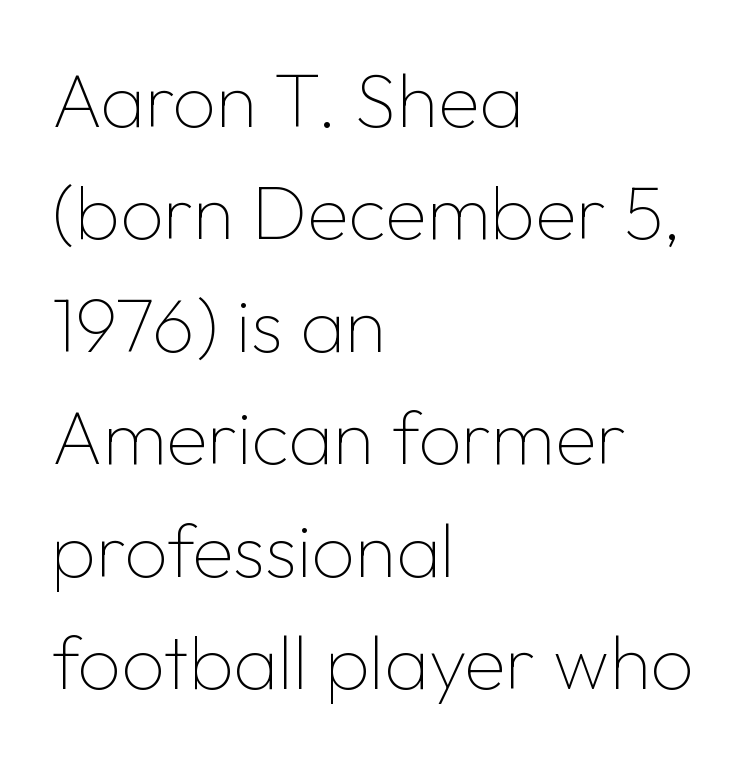
The image shows 76 px thin sans-serif type, upright; set left-aligned, normal line spacing (1.48x), normal letter spacing, not underlined; low stroke contrast and a medium x-height.
